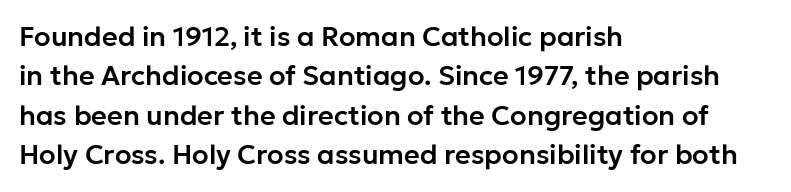
The image shows 27 px text type, upright; set left-aligned, normal line spacing (1.46x), normal letter spacing, not underlined.
